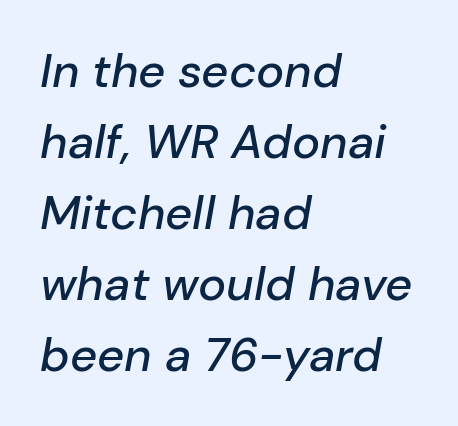
{"italic": "yes", "lean": "right", "slant_degrees": 10, "width": "normal", "stroke_contrast": "low", "x_height": "medium", "monospaced": "no", "underline": "no", "align": "left", "line_spacing": "normal", "line_spacing_ratio": 1.51, "letter_spacing": "normal", "letter_spacing_em": 0.0, "glyph_px": 47}
